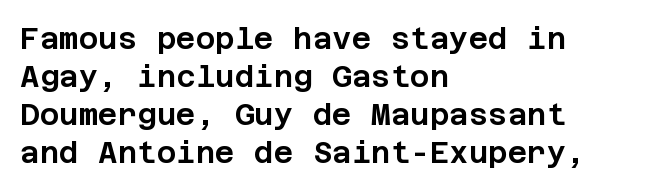
{"serif": "no", "italic": "no", "width": "normal", "stroke_contrast": "low", "x_height": "large", "underline": "no", "align": "left", "line_spacing": "normal", "line_spacing_ratio": 1.27, "letter_spacing": "normal", "letter_spacing_em": 0.0, "glyph_px": 30}
